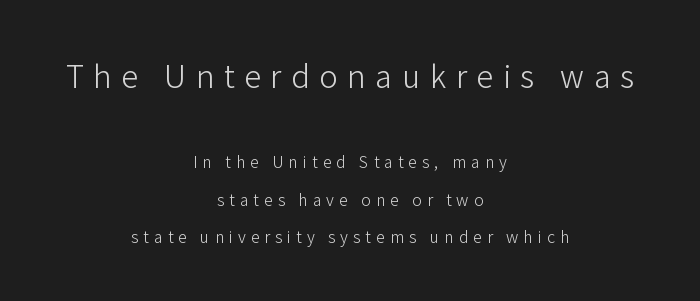
{"serif": "no", "italic": "no", "bold": "no", "weight": "light", "width": "normal", "stroke_contrast": "low", "x_height": "medium", "monospaced": "no", "underline": "no", "align": "center", "line_spacing": "loose", "line_spacing_ratio": 2.34, "letter_spacing": "wide", "letter_spacing_em": 0.31, "larger_block": "first", "size_ratio": 1.94, "glyph_px": 31}
